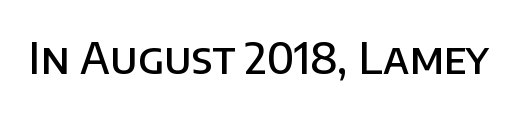
{"serif": "no", "italic": "no", "bold": "semi", "weight": "semibold", "width": "normal", "stroke_contrast": "low", "x_height": "large", "monospaced": "no", "underline": "no", "letter_spacing": "normal", "letter_spacing_em": 0.0, "glyph_px": 43}
